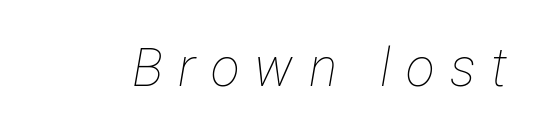
Q: Is the text bold? A: No.
Q: Is the text italic (slanted)? A: Yes, it leans right by about 12 degrees.
Q: Is the text underlined? A: No.
Q: Is the spacing between letters normal or unusually wide? A: Unusually wide.
Q: Width (condensed, normal, or wide)? A: Condensed.
Q: Stroke contrast? A: Low.
Q: x-height? A: Medium.
Q: Monospaced? A: No.
